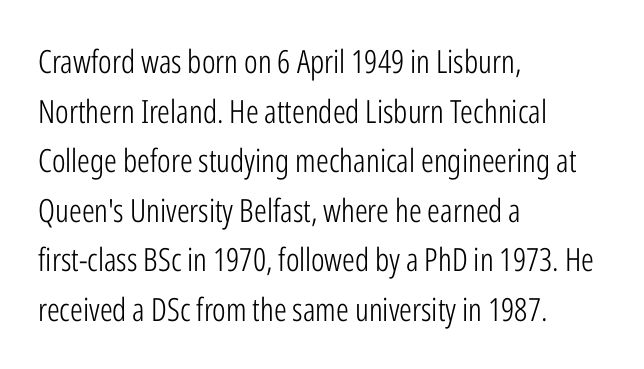
{"serif": "no", "italic": "no", "bold": "no", "weight": "light", "width": "condensed", "stroke_contrast": "low", "x_height": "medium", "monospaced": "no", "underline": "no", "align": "left", "line_spacing": "normal", "line_spacing_ratio": 1.55, "letter_spacing": "normal", "letter_spacing_em": 0.0, "glyph_px": 32}
